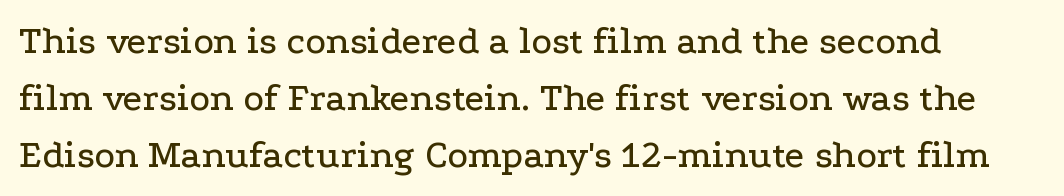
Q: Is the text italic (slanted)? A: No, it is upright.
Q: Is the typeface a serif or a sans-serif typeface? A: Serif.
Q: Is the text underlined? A: No.
Q: How is the paragraph aligned? A: Left-aligned.
Q: Is the spacing between letters normal or unusually wide? A: Normal.
Q: Is the spacing between lines tight, normal or loose? A: Normal.
Q: Width (condensed, normal, or wide)? A: Wide.
Q: Stroke contrast? A: Low.
Q: x-height? A: Medium.
Q: Monospaced? A: No.
